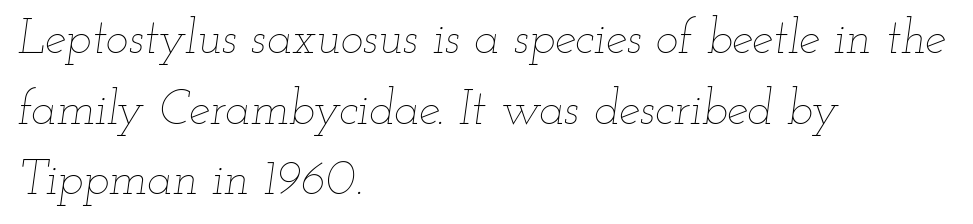
The image shows 48 px thin, wide type, italic (leaning right); set left-aligned, normal line spacing (1.47x), normal letter spacing, not underlined; low stroke contrast and a small x-height.
